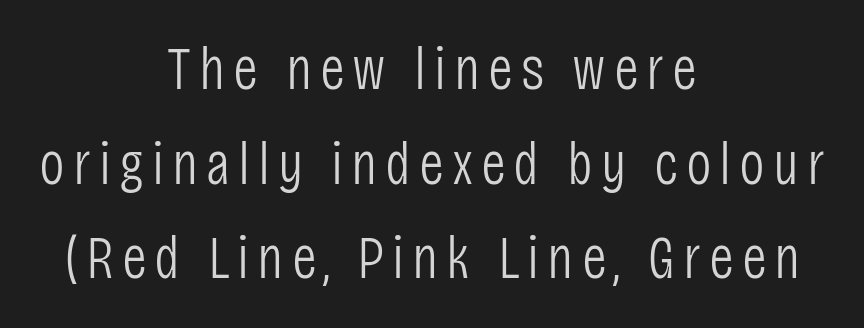
Grotesque or geometric, the face here clearly has no serifs. The face used here is proportionally spaced, like ordinary book or web type. These lines sit exactly where default settings would place them. Does the lettering tilt? It doesn't — this is upright. Teacher's note: observe the equal gaps on both sides — that is centered alignment. This rendering features lettering with no underline.
